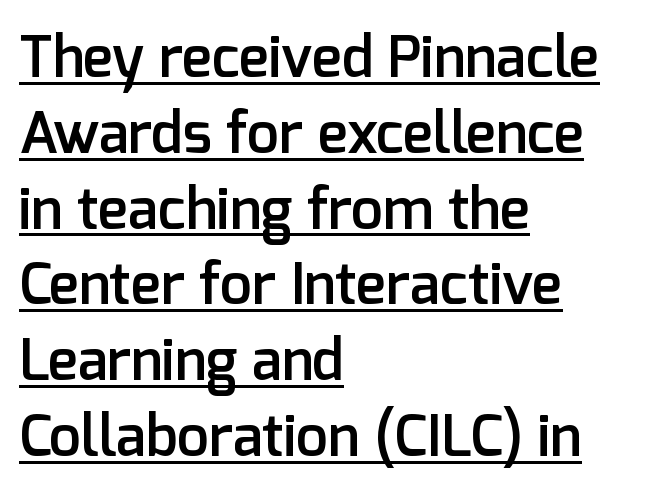
Q: Is the text bold? A: Semi-bold.
Q: Is the text italic (slanted)? A: No, it is upright.
Q: Is the typeface a serif or a sans-serif typeface? A: Sans-serif.
Q: Is the text underlined? A: Yes.
Q: How is the paragraph aligned? A: Left-aligned.
Q: Is the spacing between letters normal or unusually wide? A: Normal.
Q: Is the spacing between lines tight, normal or loose? A: Normal.
Q: Width (condensed, normal, or wide)? A: Normal.
Q: Stroke contrast? A: Low.
Q: x-height? A: Medium.
Q: Monospaced? A: No.
